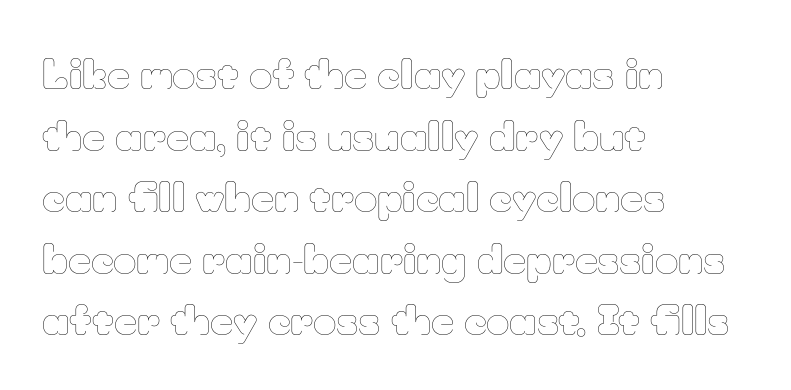
Interline gaps are of average width in this sample. Posture: vertical. The face used here is rendered with its standard letterfit. The characters are drawn with everyday or finer stroke widths. Horizontally, the lines are justified to the leading edge only. These lines are rendered in a variable-pitch font.
